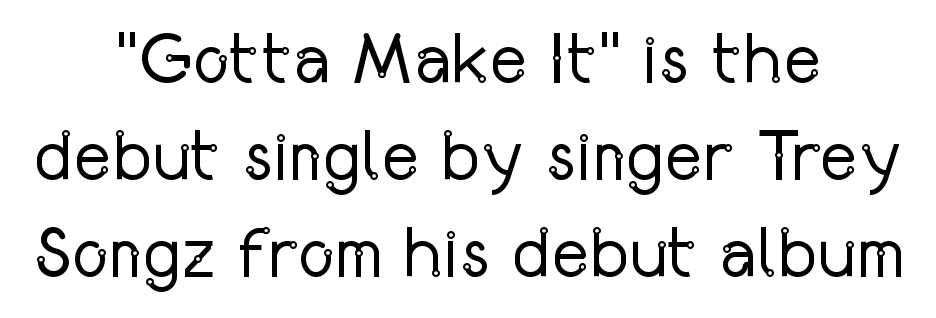
The image shows 72 px regular-weight, condensed sans-serif type, upright; set centered, normal line spacing (1.35x), normal letter spacing, not underlined; low stroke contrast and a medium x-height.
